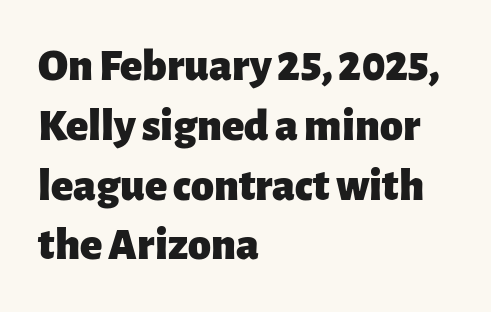
Q: Is the text bold? A: Yes.
Q: Is the text italic (slanted)? A: No, it is upright.
Q: Is the typeface a serif or a sans-serif typeface? A: Sans-serif.
Q: Is the text underlined? A: No.
Q: How is the paragraph aligned? A: Left-aligned.
Q: Is the spacing between letters normal or unusually wide? A: Normal.
Q: Is the spacing between lines tight, normal or loose? A: Normal.
Q: Width (condensed, normal, or wide)? A: Normal.
Q: Stroke contrast? A: Low.
Q: x-height? A: Medium.
Q: Monospaced? A: No.
